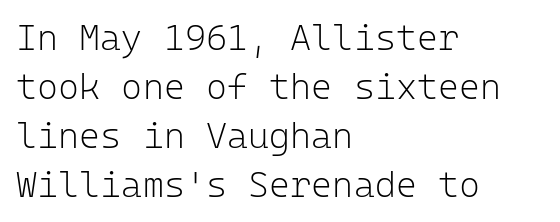
{"serif": "no", "italic": "no", "bold": "no", "weight": "light", "width": "normal", "stroke_contrast": "low", "x_height": "medium", "monospaced": "yes", "underline": "no", "align": "left", "line_spacing": "normal", "line_spacing_ratio": 1.36, "letter_spacing": "normal", "letter_spacing_em": 0.0, "glyph_px": 36}
